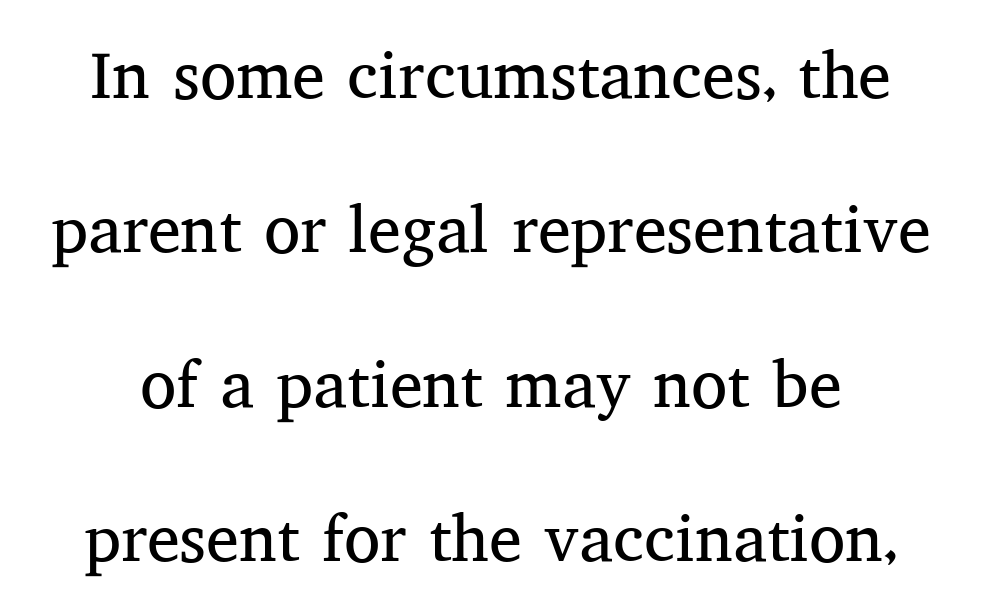
Looks like regular typesetting: each glyph gets only the width it needs. Small tapered or slab feet sit at the stroke ends, so this counts as serif. Heaviness? Minimal to ordinary, like unemphasized prose. Beneath every word, the page is bare. Posture: straight, roman, zero tilt. What stands out about the letter spacing? Nothing — it is the standard amount.
